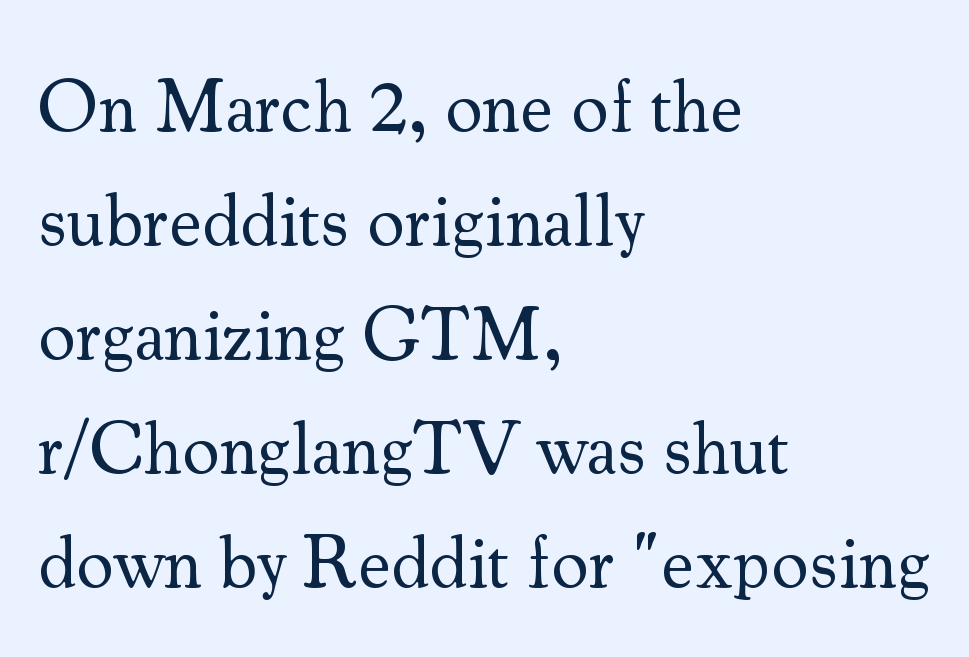
The image shows 74 px regular-weight serif type, upright; set left-aligned, normal line spacing (1.54x), normal letter spacing, not underlined; medium stroke contrast and a small x-height.
